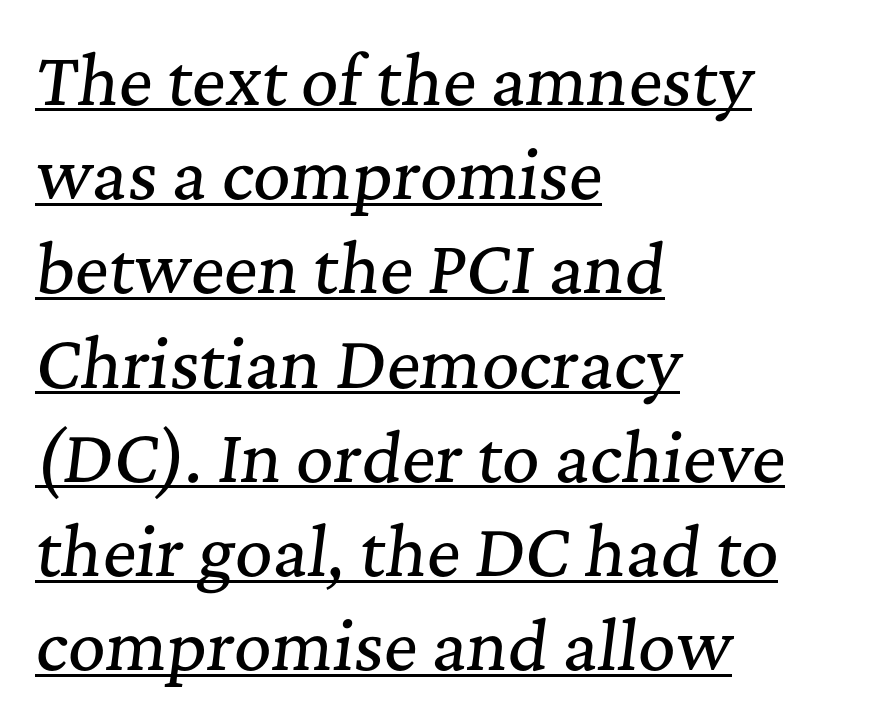
Q: Is the text italic (slanted)? A: Yes, it leans right by about 7 degrees.
Q: Is the typeface a serif or a sans-serif typeface? A: Serif.
Q: Is the text underlined? A: Yes.
Q: How is the paragraph aligned? A: Left-aligned.
Q: Is the spacing between letters normal or unusually wide? A: Normal.
Q: Is the spacing between lines tight, normal or loose? A: Normal.
Q: Width (condensed, normal, or wide)? A: Normal.
Q: Stroke contrast? A: Medium.
Q: x-height? A: Medium.
Q: Monospaced? A: No.
